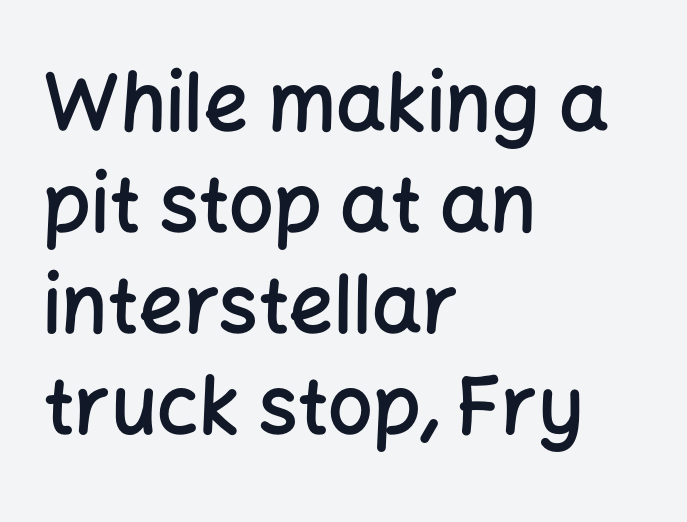
The image shows 79 px semibold sans-serif type, upright; set left-aligned, normal line spacing (1.28x), normal letter spacing, not underlined; low stroke contrast and a medium x-height.
